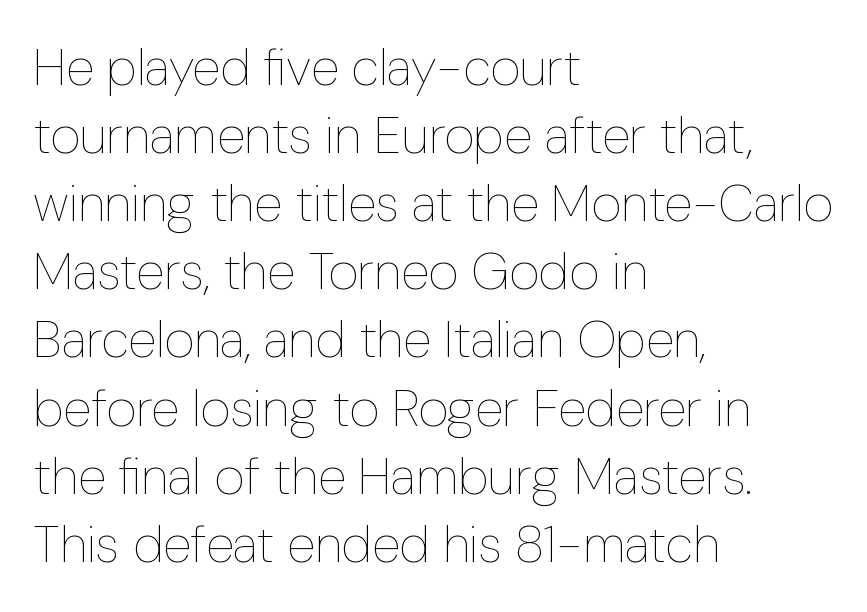
The image shows 52 px thin, condensed type, upright; set left-aligned, normal line spacing (1.31x), normal letter spacing, not underlined; low stroke contrast and a medium x-height.
